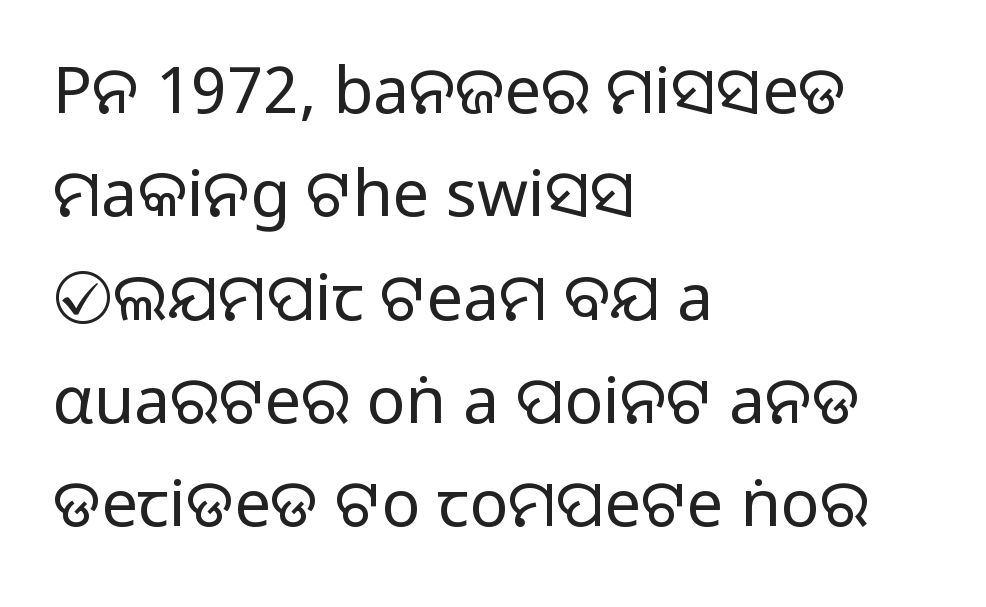
{"serif": "no", "italic": "no", "bold": "no", "weight": "regular", "width": "normal", "stroke_contrast": "low", "x_height": "large", "monospaced": "no", "underline": "no", "align": "left", "line_spacing": "normal", "line_spacing_ratio": 1.59, "letter_spacing": "normal", "letter_spacing_em": 0.0, "glyph_px": 65}
